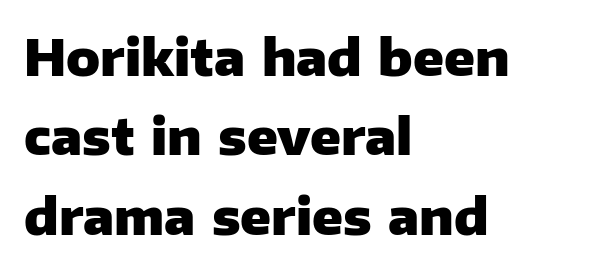
{"serif": "no", "italic": "no", "bold": "yes", "weight": "heavy", "width": "normal", "stroke_contrast": "low", "x_height": "medium", "monospaced": "no", "underline": "no", "align": "left", "line_spacing": "normal", "line_spacing_ratio": 1.59, "letter_spacing": "normal", "letter_spacing_em": 0.0, "glyph_px": 50}
